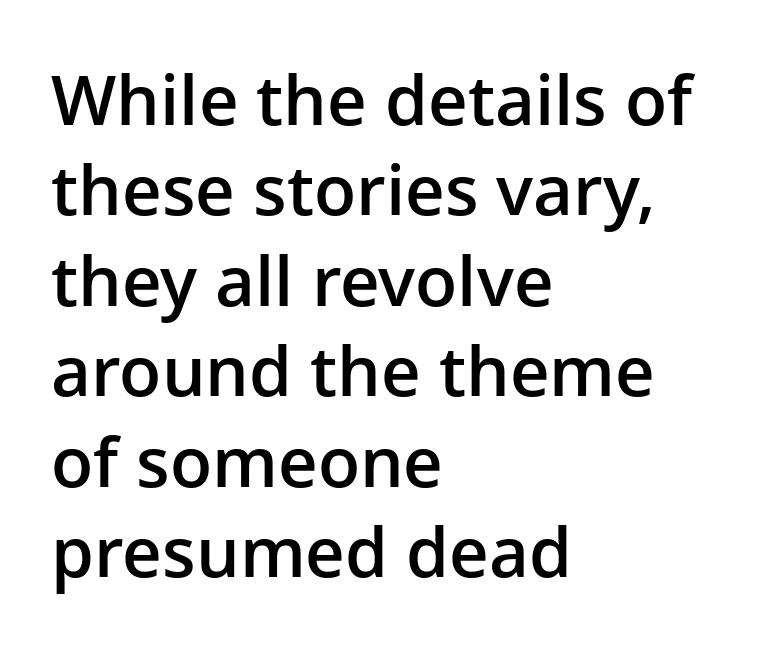
Semibold letterforms, between regular and bold. Vertically, the passage feels balanced, rows spaced as you'd expect. Look at the bottom of the vertical strokes: they stop flat, with no serifs. This rendering uses left alignment, leaving the right contour irregular.
